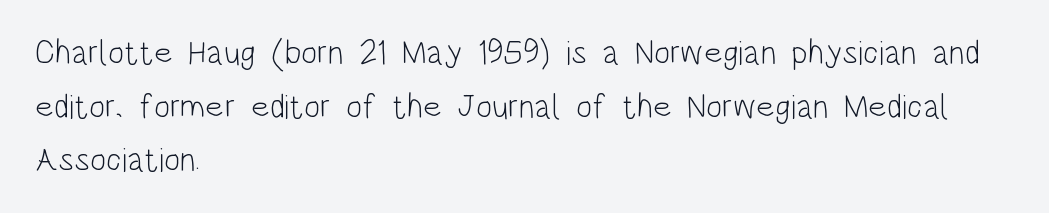
The image shows 34 px light, condensed sans-serif type, upright; set left-aligned, normal line spacing (1.58x), normal letter spacing, not underlined; low stroke contrast and a large x-height.
